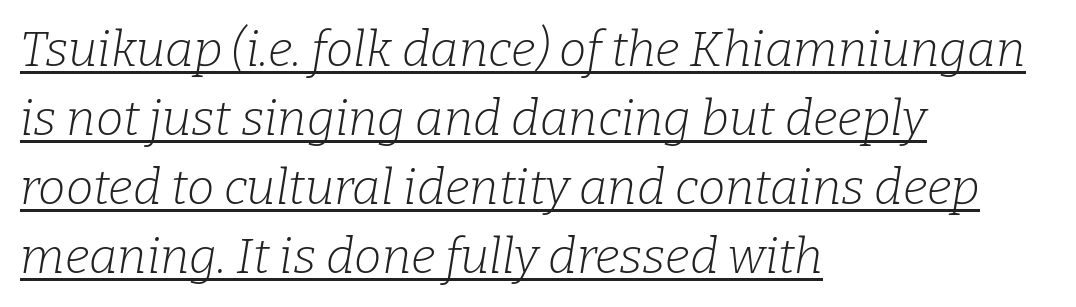
{"serif": "yes", "italic": "yes", "lean": "right", "slant_degrees": 9, "bold": "no", "weight": "light", "width": "normal", "stroke_contrast": "low", "x_height": "medium", "monospaced": "no", "underline": "yes", "align": "left", "line_spacing": "normal", "line_spacing_ratio": 1.41, "letter_spacing": "normal", "letter_spacing_em": 0.0, "glyph_px": 49}
